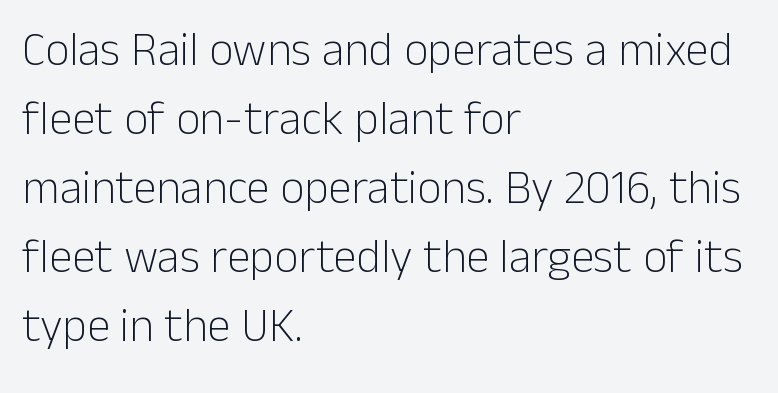
Q: Is the text bold? A: No.
Q: Is the text italic (slanted)? A: No, it is upright.
Q: Is the typeface a serif or a sans-serif typeface? A: Sans-serif.
Q: Is the text underlined? A: No.
Q: How is the paragraph aligned? A: Left-aligned.
Q: Is the spacing between letters normal or unusually wide? A: Normal.
Q: Is the spacing between lines tight, normal or loose? A: Normal.
Q: Width (condensed, normal, or wide)? A: Normal.
Q: Stroke contrast? A: Low.
Q: x-height? A: Medium.
Q: Monospaced? A: No.
